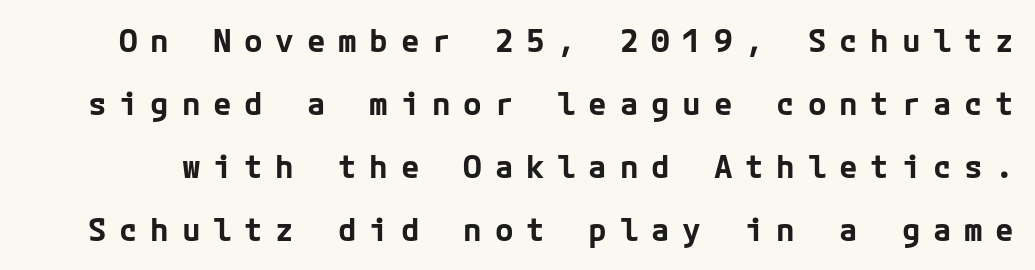
Q: Is the text bold? A: Yes.
Q: Is the text italic (slanted)? A: No, it is upright.
Q: Is the typeface a serif or a sans-serif typeface? A: Sans-serif.
Q: Is the text underlined? A: No.
Q: Is the spacing between letters normal or unusually wide? A: Unusually wide.
Q: Is the spacing between lines tight, normal or loose? A: Loose.
Q: Width (condensed, normal, or wide)? A: Normal.
Q: Stroke contrast? A: Low.
Q: x-height? A: Medium.
